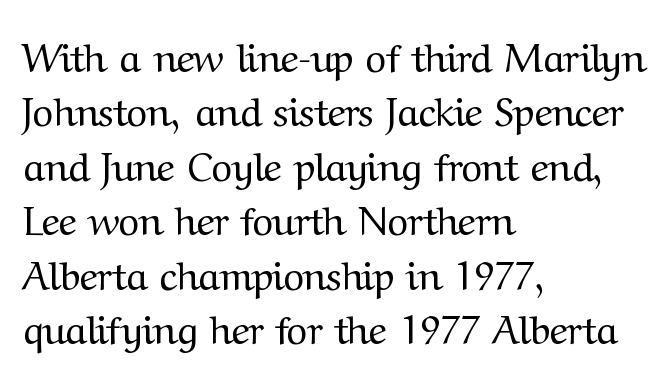
{"serif": "yes", "italic": "no", "bold": "no", "weight": "regular", "width": "normal", "stroke_contrast": "medium", "x_height": "medium", "monospaced": "no", "underline": "no", "align": "left", "line_spacing": "normal", "line_spacing_ratio": 1.36, "letter_spacing": "normal", "letter_spacing_em": 0.0, "glyph_px": 40}
